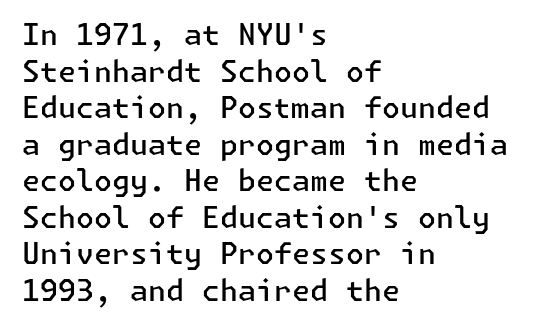
Q: Is the text bold? A: Semi-bold.
Q: Is the text italic (slanted)? A: No, it is upright.
Q: Is the typeface a serif or a sans-serif typeface? A: Sans-serif.
Q: Is the text underlined? A: No.
Q: How is the paragraph aligned? A: Left-aligned.
Q: Is the spacing between letters normal or unusually wide? A: Normal.
Q: Is the spacing between lines tight, normal or loose? A: Normal.
Q: Width (condensed, normal, or wide)? A: Normal.
Q: Stroke contrast? A: Low.
Q: x-height? A: Medium.
